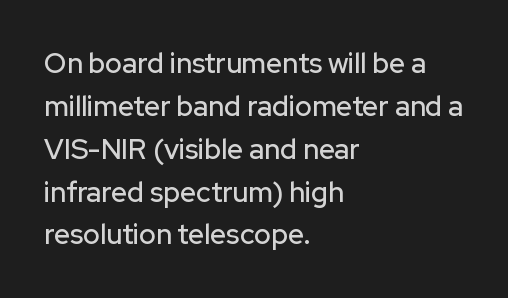
Q: Is the text italic (slanted)? A: No, it is upright.
Q: Is the typeface a serif or a sans-serif typeface? A: Sans-serif.
Q: Is the text underlined? A: No.
Q: How is the paragraph aligned? A: Left-aligned.
Q: Is the spacing between letters normal or unusually wide? A: Normal.
Q: Is the spacing between lines tight, normal or loose? A: Normal.
Q: Width (condensed, normal, or wide)? A: Normal.
Q: Stroke contrast? A: Low.
Q: x-height? A: Medium.
Q: Monospaced? A: No.
